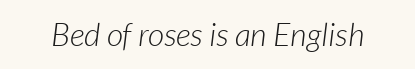
Q: Is the text bold? A: No.
Q: Is the typeface a serif or a sans-serif typeface? A: Sans-serif.
Q: Is the text underlined? A: No.
Q: Is the spacing between letters normal or unusually wide? A: Normal.
Q: Width (condensed, normal, or wide)? A: Normal.
Q: Stroke contrast? A: Low.
Q: x-height? A: Medium.
Q: Monospaced? A: No.
